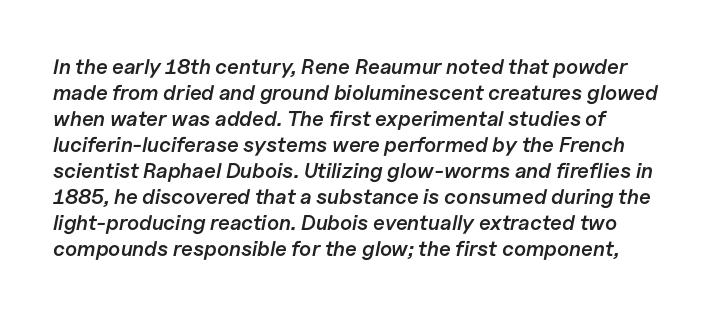
Q: Is the text bold? A: Semi-bold.
Q: Is the text italic (slanted)? A: Yes, it leans right by about 11 degrees.
Q: Is the text underlined? A: No.
Q: Is the spacing between letters normal or unusually wide? A: Normal.
